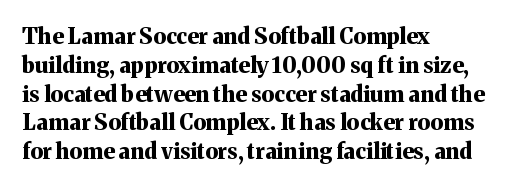
The image shows 22 px bold type, upright; set left-aligned, normal line spacing (1.31x), normal letter spacing, not underlined.
